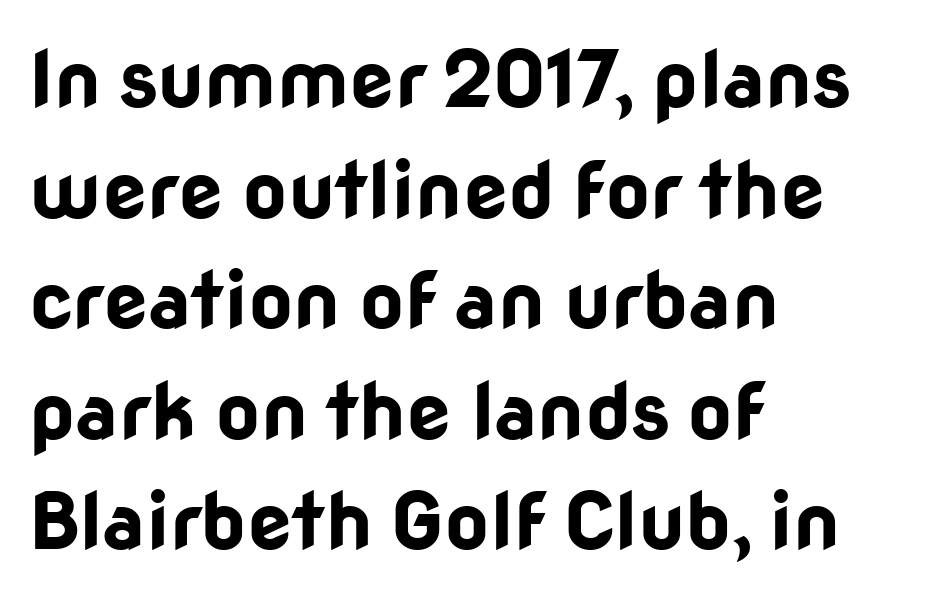
The image shows 79 px bold sans-serif type, upright; set left-aligned, normal line spacing (1.4x), normal letter spacing, not underlined; low stroke contrast and a medium x-height.
